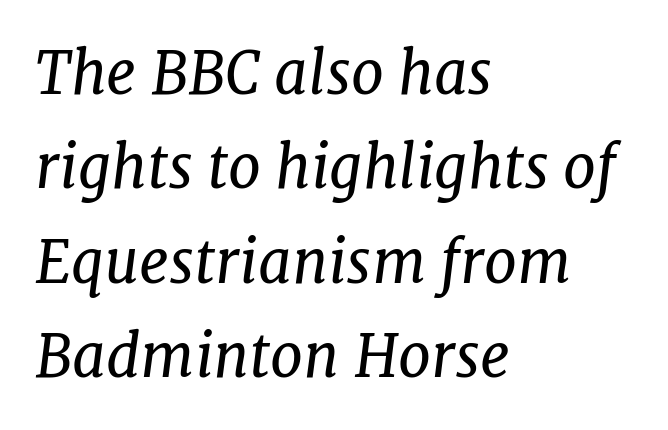
Whoever set this chose a conventional vertical rhythm. The strokes carry an ordinary text weight at most. Bare-footed words on every line. Type style note: has serifs. Glyph-to-glyph distance matches everyday printed text.
